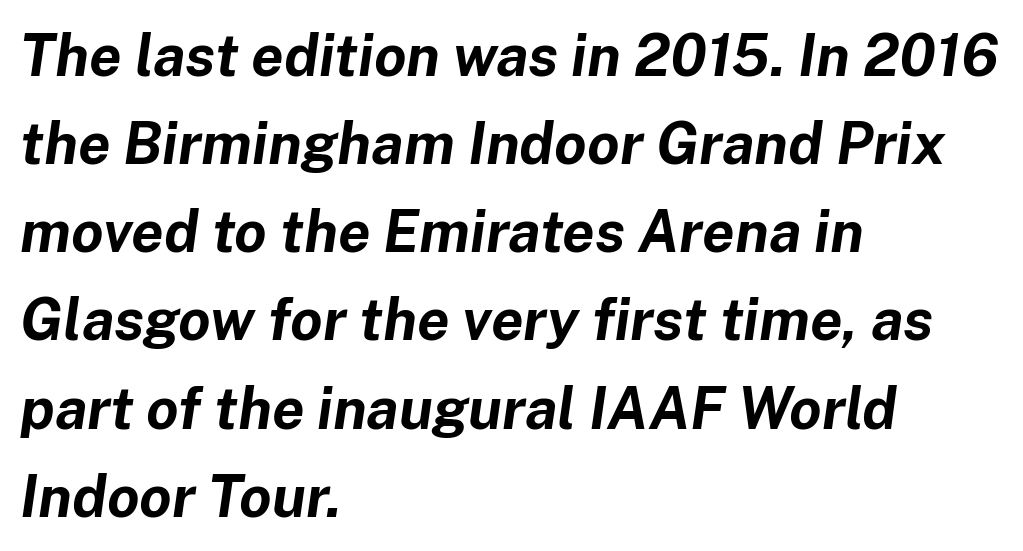
Q: Is the text bold? A: Yes.
Q: Is the text italic (slanted)? A: Yes, it leans right by about 8 degrees.
Q: Is the text underlined? A: No.
Q: How is the paragraph aligned? A: Left-aligned.
Q: Is the spacing between letters normal or unusually wide? A: Normal.
Q: Is the spacing between lines tight, normal or loose? A: Normal.
Q: Width (condensed, normal, or wide)? A: Normal.
Q: Stroke contrast? A: Low.
Q: x-height? A: Medium.
Q: Monospaced? A: No.
